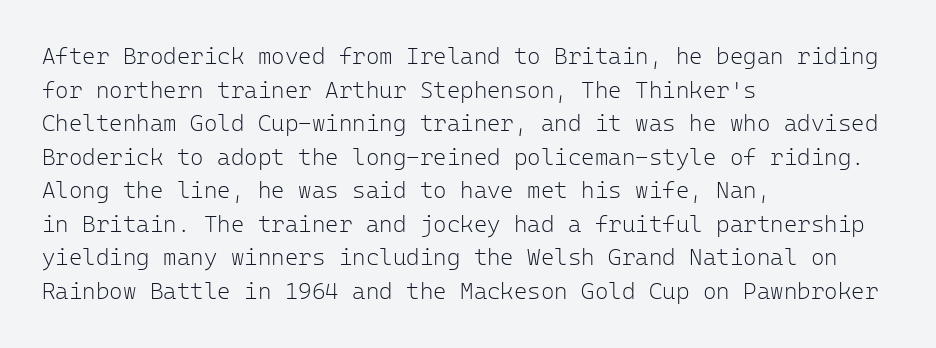
What stands out about the letter spacing? Nothing — it is the standard amount. Type without underlining. You can tell it's not italic because the verticals are truly vertical. Is there much room between lines? A standard amount, neither cramped nor airy.
